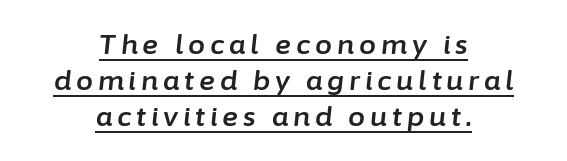
{"italic": "yes", "lean": "right", "slant_degrees": 6, "underline": "yes", "align": "center", "line_spacing": "normal", "line_spacing_ratio": 1.33, "glyph_px": 27}
